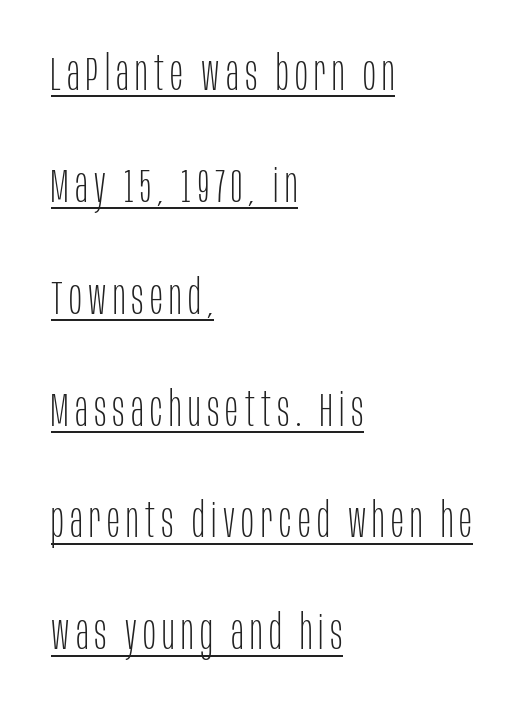
Q: Is the text bold? A: No.
Q: Is the text italic (slanted)? A: No, it is upright.
Q: Is the typeface a serif or a sans-serif typeface? A: Sans-serif.
Q: Is the text underlined? A: Yes.
Q: How is the paragraph aligned? A: Left-aligned.
Q: Is the spacing between lines tight, normal or loose? A: Loose.
Q: Width (condensed, normal, or wide)? A: Condensed.
Q: Stroke contrast? A: Low.
Q: x-height? A: Large.
Q: Monospaced? A: No.
